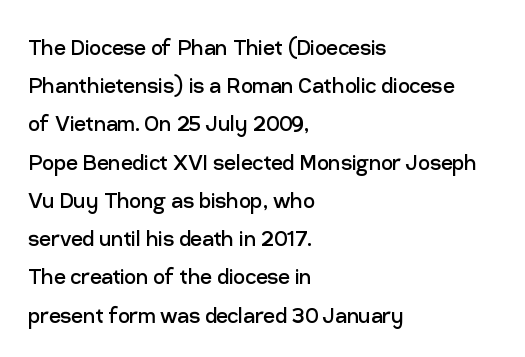
Q: Is the text bold? A: No.
Q: Is the text italic (slanted)? A: No, it is upright.
Q: Is the text underlined? A: No.
Q: How is the paragraph aligned? A: Left-aligned.
Q: Is the spacing between letters normal or unusually wide? A: Normal.
Q: Is the spacing between lines tight, normal or loose? A: Normal.
